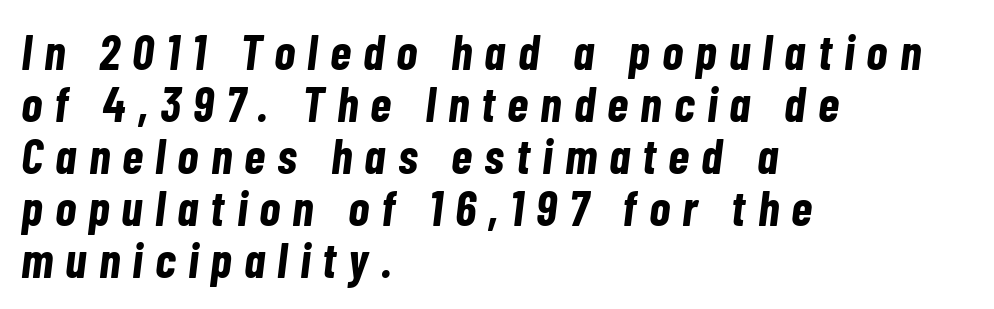
Q: Is the text bold? A: Yes.
Q: Is the text italic (slanted)? A: Yes, it leans right by about 7 degrees.
Q: Is the text underlined? A: No.
Q: How is the paragraph aligned? A: Left-aligned.
Q: Is the spacing between letters normal or unusually wide? A: Unusually wide.
Q: Is the spacing between lines tight, normal or loose? A: Tight.
Q: Width (condensed, normal, or wide)? A: Condensed.
Q: Stroke contrast? A: Low.
Q: x-height? A: Medium.
Q: Monospaced? A: No.
